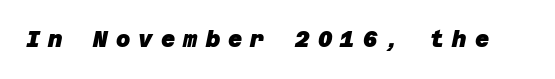
{"bold": "yes", "underline": "no", "letter_spacing": "wide", "letter_spacing_em": 0.37, "glyph_px": 22}
